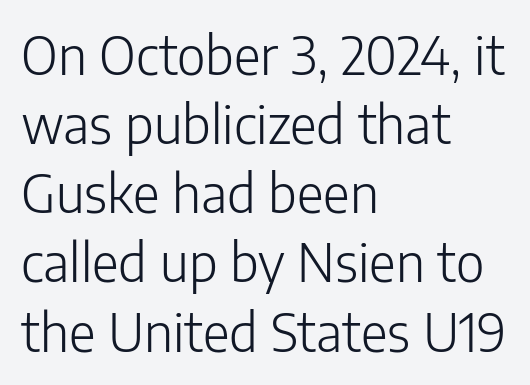
Q: Is the text bold? A: No.
Q: Is the text italic (slanted)? A: No, it is upright.
Q: Is the typeface a serif or a sans-serif typeface? A: Sans-serif.
Q: Is the text underlined? A: No.
Q: How is the paragraph aligned? A: Left-aligned.
Q: Is the spacing between letters normal or unusually wide? A: Normal.
Q: Is the spacing between lines tight, normal or loose? A: Normal.
Q: Width (condensed, normal, or wide)? A: Normal.
Q: Stroke contrast? A: Low.
Q: x-height? A: Medium.
Q: Monospaced? A: No.
